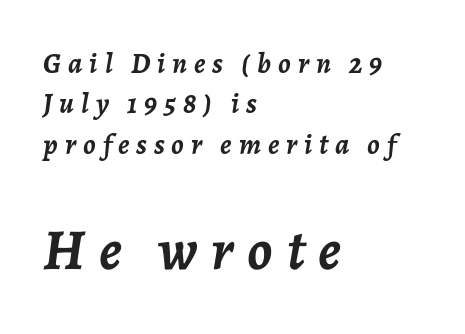
Q: Is the text bold? A: Yes.
Q: Is the text italic (slanted)? A: Yes, it leans right by about 7 degrees.
Q: Is the text underlined? A: No.
Q: How is the paragraph aligned? A: Left-aligned.
Q: Is the spacing between letters normal or unusually wide? A: Unusually wide.
Q: Is the spacing between lines tight, normal or loose? A: Normal.
Q: Which block of text is set in a larger size, the first (top) or the second (bottom)? A: The second (bottom) one.
Q: Width (condensed, normal, or wide)? A: Normal.
Q: Stroke contrast? A: Low.
Q: x-height? A: Medium.
Q: Monospaced? A: No.
